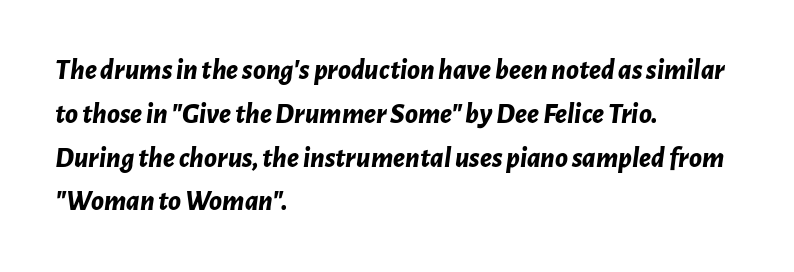
The image shows 29 px bold type, italic (leaning right); set left-aligned, normal line spacing (1.51x), normal letter spacing, not underlined; low stroke contrast and a medium x-height.
